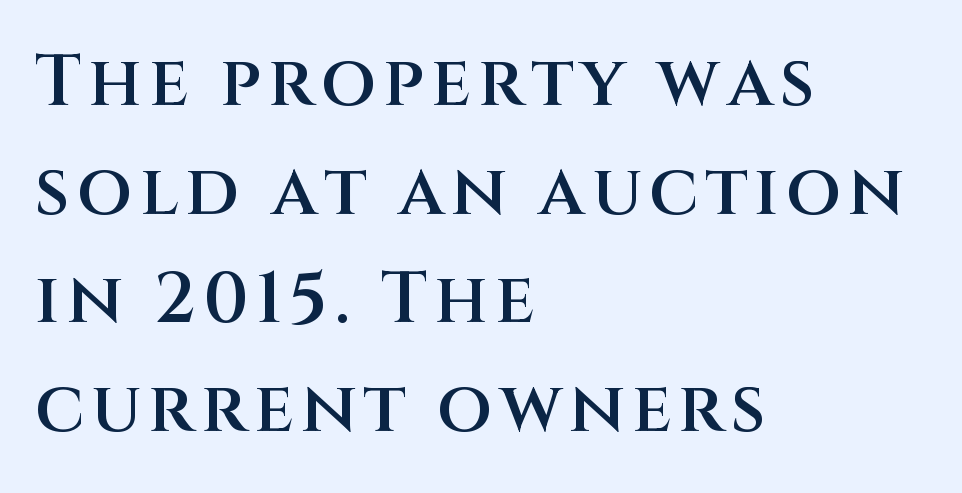
The rendering uses natural spacing where letterforms have individual widths. Upright lettering throughout. Font category for this specimen: sans-serif. Leading: standard. Underline: absent.
